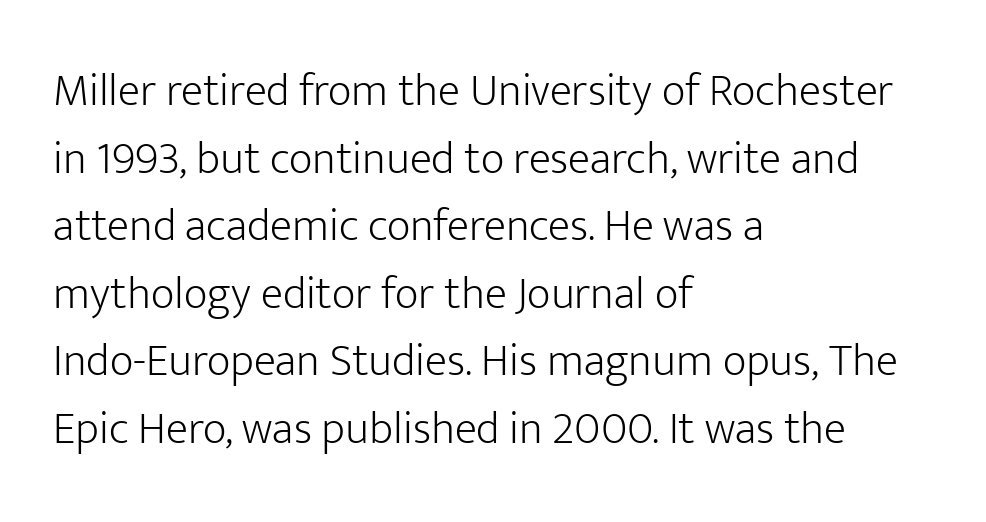
The image shows 46 px light sans-serif type, upright; set left-aligned, normal line spacing (1.47x), normal letter spacing, not underlined; low stroke contrast and a medium x-height.
